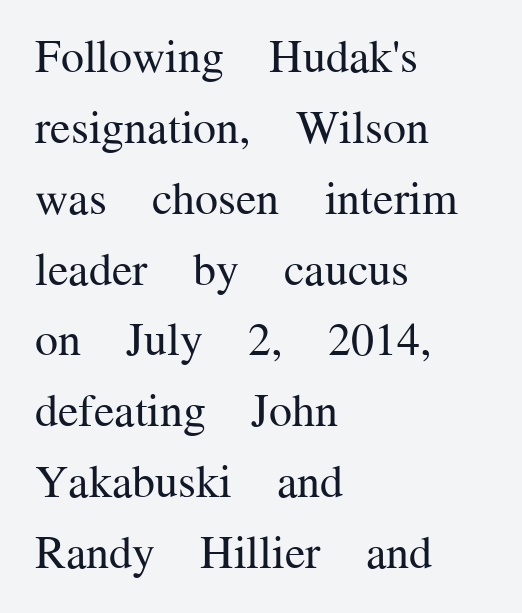
The image shows 46 px regular-weight serif type, upright; set left-aligned, normal line spacing (1.54x), normal letter spacing, not underlined; medium stroke contrast and a medium x-height.
